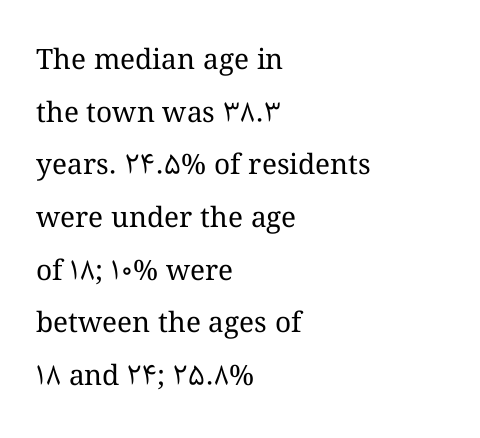
{"italic": "no", "bold": "no", "weight": "regular", "width": "normal", "stroke_contrast": "medium", "x_height": "medium", "monospaced": "no", "underline": "no", "align": "left", "line_spacing_ratio": 1.88, "letter_spacing": "normal", "letter_spacing_em": 0.0, "glyph_px": 28}
